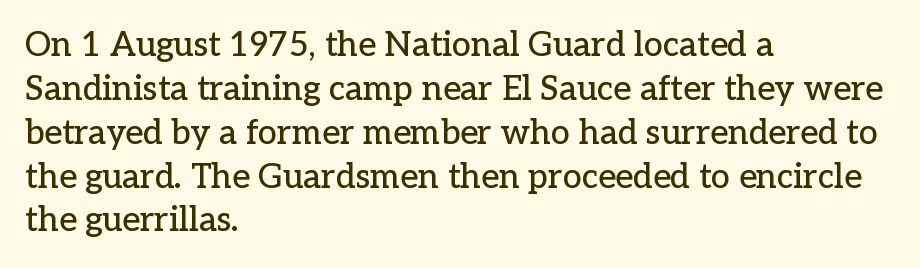
Looks like regular typesetting: each glyph gets only the width it needs. Observe the serifs anchoring each vertical stroke in this sample. Line starts are locked; line ends wander. Descender tails drop into unmarked territory. In terms of posture, this sample is upright. Line spacing here is normal.
